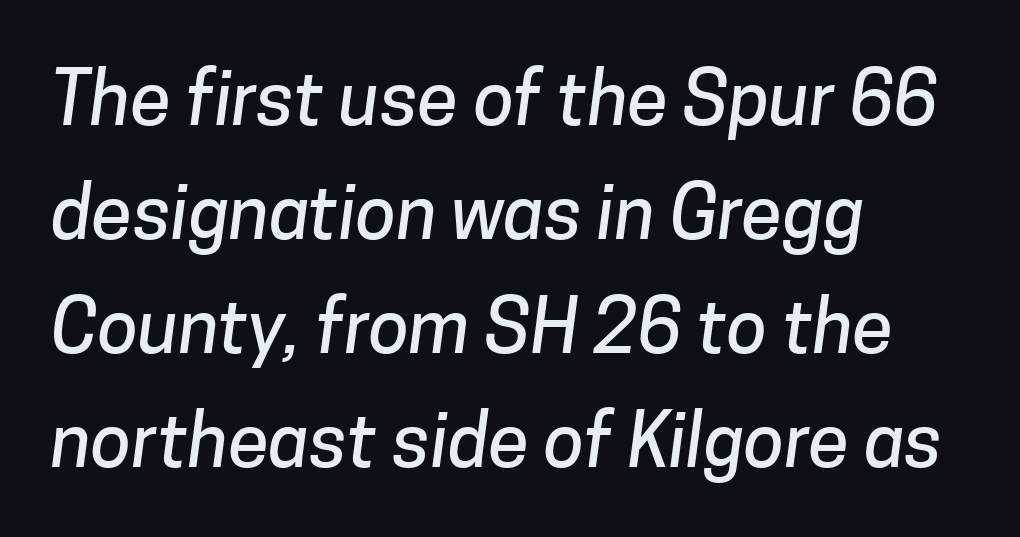
{"serif": "no", "width": "normal", "stroke_contrast": "low", "x_height": "medium", "monospaced": "no", "underline": "no", "align": "left", "line_spacing": "normal", "line_spacing_ratio": 1.54, "letter_spacing": "normal", "letter_spacing_em": 0.0, "glyph_px": 74}
